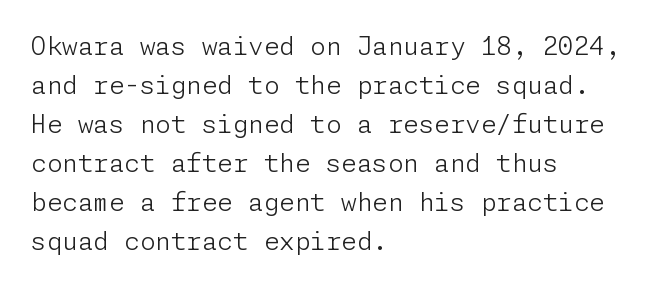
{"italic": "no", "bold": "no", "underline": "no", "align": "left", "line_spacing": "normal", "line_spacing_ratio": 1.56, "letter_spacing": "normal", "letter_spacing_em": 0.0, "glyph_px": 25}
